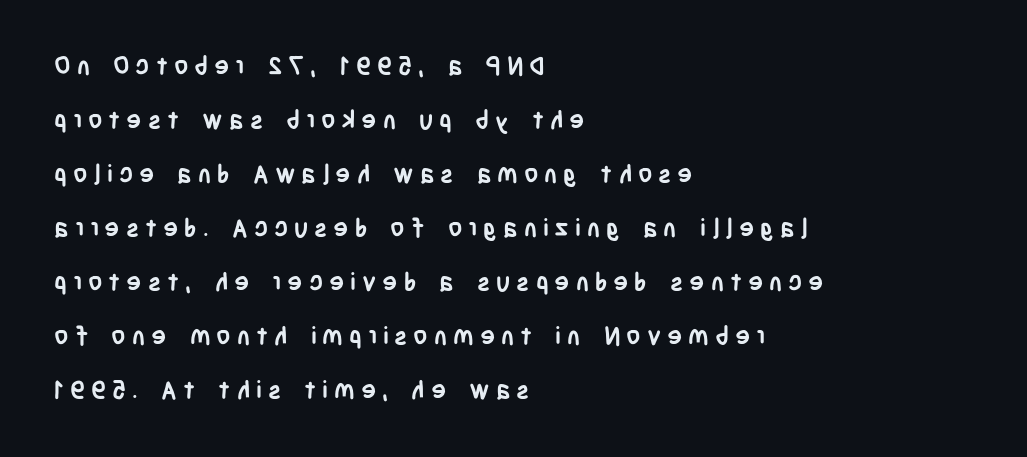
Notice the wide empty band between every row — that's loose leading. The area under the type is left untouched. Posture: upright roman. A full-strength bold gives these letters their thick strokes. Leftover space on each line is placed entirely after the last word. The passage shown has open, widely tracked lettering throughout.
